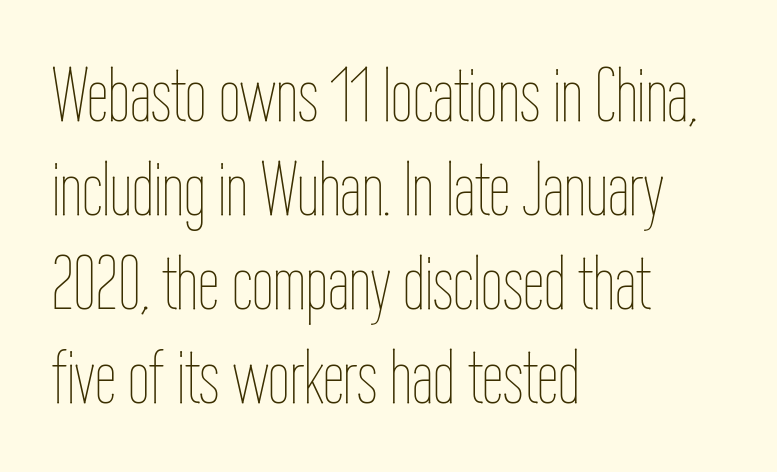
{"italic": "no", "bold": "no", "weight": "thin", "width": "condensed", "stroke_contrast": "low", "x_height": "medium", "monospaced": "no", "underline": "no", "align": "left", "line_spacing_ratio": 1.22, "letter_spacing": "normal", "letter_spacing_em": 0.0, "glyph_px": 77}
